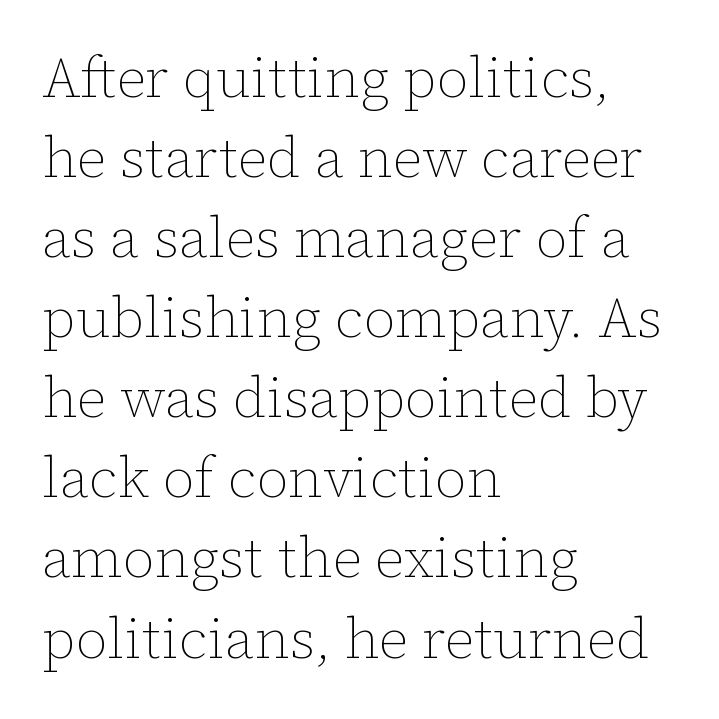
The image shows 56 px thin type, upright; set left-aligned, normal line spacing (1.43x), normal letter spacing, not underlined; low stroke contrast and a medium x-height.
